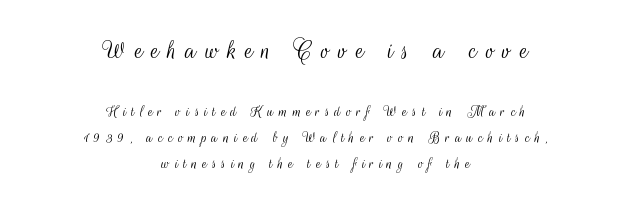
Q: Is the text bold? A: No.
Q: Is the text italic (slanted)? A: Yes.
Q: Is the typeface a serif or a sans-serif typeface? A: Sans-serif.
Q: Is the text underlined? A: No.
Q: How is the paragraph aligned? A: Centered.
Q: Is the spacing between letters normal or unusually wide? A: Unusually wide.
Q: Is the spacing between lines tight, normal or loose? A: Normal.
Q: Which block of text is set in a larger size, the first (top) or the second (bottom)? A: The first (top) one.
Q: Width (condensed, normal, or wide)? A: Condensed.
Q: Stroke contrast? A: Medium.
Q: x-height? A: Small.
Q: Monospaced? A: No.
